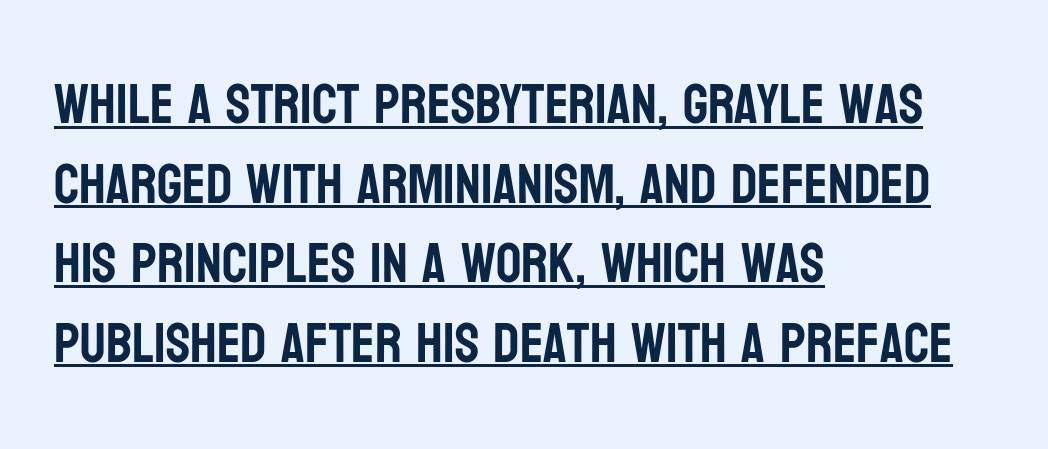
You could call the tracking neutral — neither tight nor loose. Compared with typical paragraphs, the rows here are spaced about the same. A student would call this left alignment; a typographer would say flush left, rag right. Here the designer chose a conventional face with non-uniform glyph widths. The typeface chosen for these lines omits serifs.
